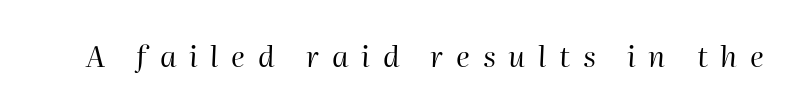
The image shows 29 px regular-weight type, italic (leaning right); set unusually wide letter spacing (+0.44 em), not underlined; high stroke contrast and a medium x-height.
